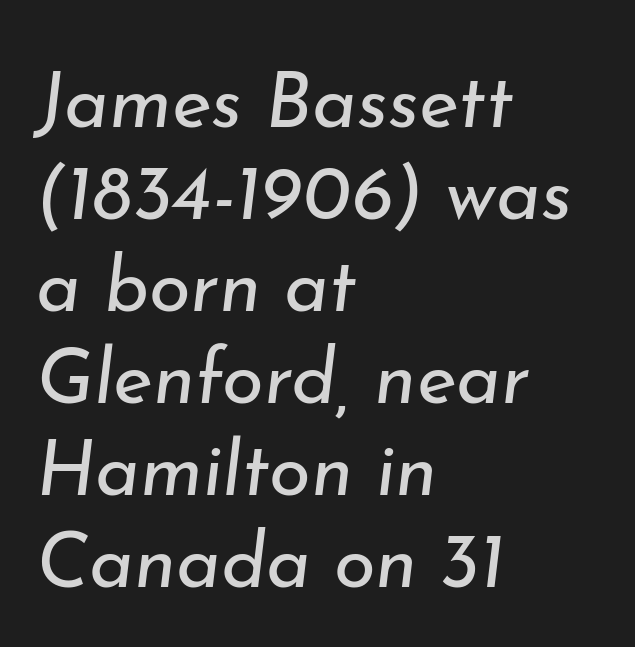
The image shows 76 px regular-weight type, italic (leaning right); set left-aligned, line spacing 1.21x, normal letter spacing, not underlined; low stroke contrast and a small x-height.
